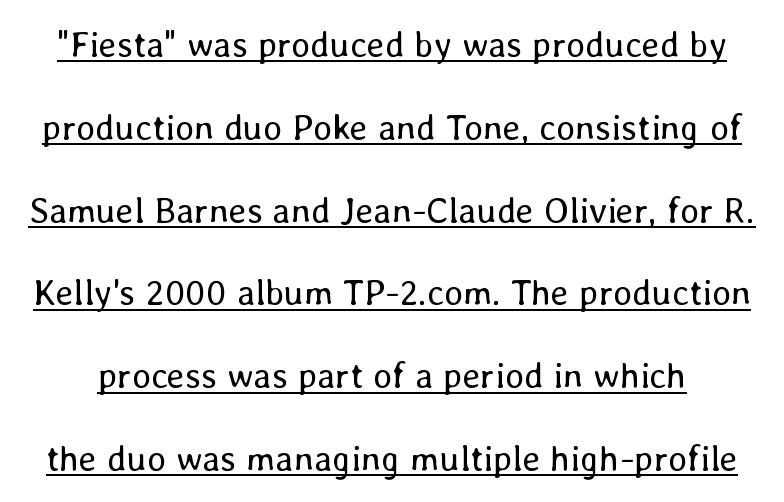
{"italic": "no", "bold": "no", "weight": "regular", "width": "normal", "stroke_contrast": "low", "x_height": "medium", "monospaced": "no", "underline": "yes", "line_spacing": "loose", "line_spacing_ratio": 2.3, "letter_spacing": "normal", "letter_spacing_em": 0.0, "glyph_px": 36}
